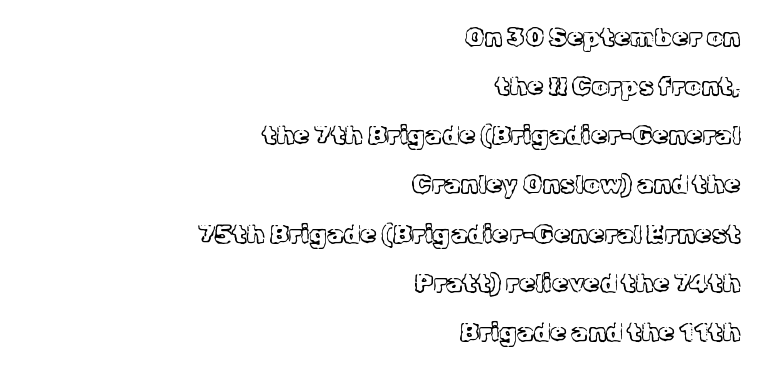
The image shows 26 px text type, upright; set right-aligned, line spacing 1.89x, normal letter spacing, not underlined.
